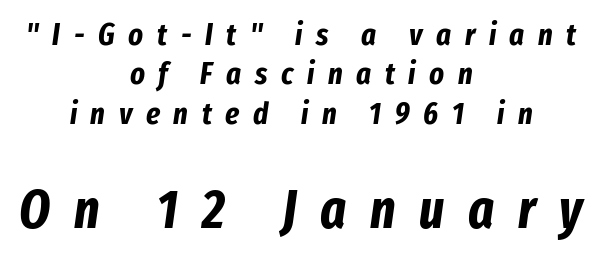
The image shows 54 px bold, condensed type, italic (leaning right); set centered, normal line spacing (1.27x), unusually wide letter spacing (+0.44 em), not underlined; the second (bottom) block is 1.74x larger; low stroke contrast and a medium x-height.
